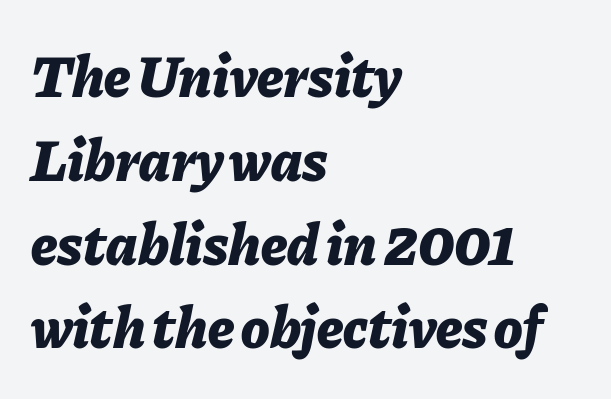
{"italic": "yes", "lean": "right", "slant_degrees": 11, "bold": "yes", "weight": "bold", "width": "normal", "stroke_contrast": "low", "x_height": "medium", "monospaced": "no", "underline": "no", "align": "left", "line_spacing": "normal", "line_spacing_ratio": 1.42, "letter_spacing": "normal", "letter_spacing_em": 0.0, "glyph_px": 59}
